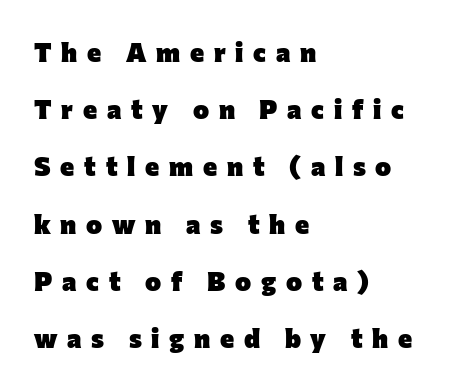
{"italic": "no", "bold": "yes", "underline": "no", "align": "left", "line_spacing": "loose", "line_spacing_ratio": 2.12, "letter_spacing": "wide", "letter_spacing_em": 0.36, "glyph_px": 27}
